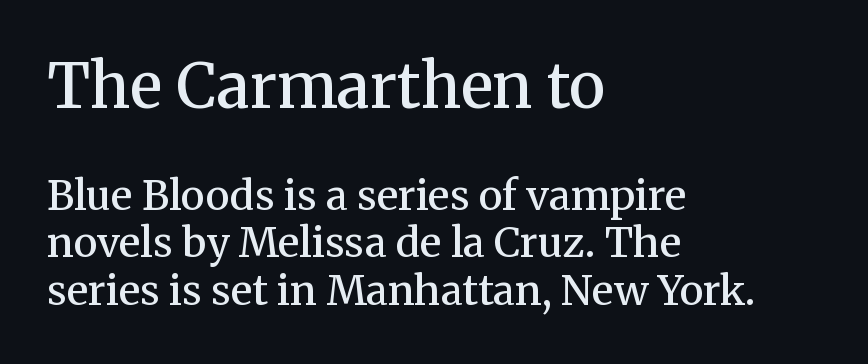
{"serif": "yes", "italic": "no", "bold": "semi", "weight": "semibold", "width": "normal", "stroke_contrast": "medium", "x_height": "medium", "monospaced": "no", "underline": "no", "align": "left", "line_spacing_ratio": 1.16, "letter_spacing": "normal", "letter_spacing_em": 0.0, "larger_block": "first", "size_ratio": 1.51, "glyph_px": 62}
